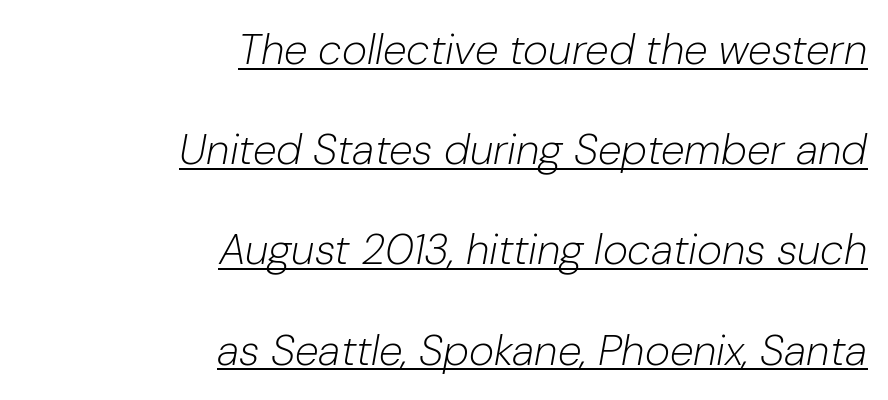
Q: Is the text bold? A: No.
Q: Is the text italic (slanted)? A: Yes, it leans right by about 10 degrees.
Q: Is the text underlined? A: Yes.
Q: How is the paragraph aligned? A: Right-aligned.
Q: Is the spacing between letters normal or unusually wide? A: Normal.
Q: Is the spacing between lines tight, normal or loose? A: Loose.
Q: Width (condensed, normal, or wide)? A: Normal.
Q: Stroke contrast? A: Low.
Q: x-height? A: Medium.
Q: Monospaced? A: No.
